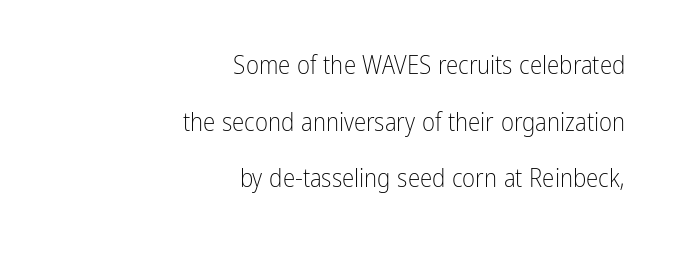
The specimen omits any rule beneath the text block's lines. There is no visible air inserted between adjacent glyphs. Quick note: interline space is abundant. In terms of posture, this sample is upright. Leftover space on each line is placed entirely before the opening word.
